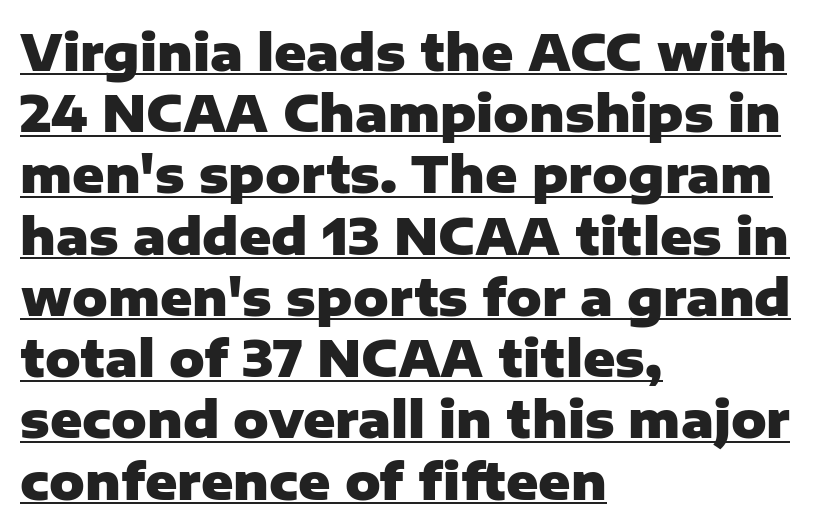
{"serif": "no", "italic": "no", "bold": "yes", "weight": "heavy", "width": "normal", "stroke_contrast": "low", "x_height": "medium", "monospaced": "no", "underline": "yes", "align": "left", "line_spacing": "normal", "line_spacing_ratio": 1.25, "letter_spacing": "normal", "letter_spacing_em": 0.0, "glyph_px": 49}
